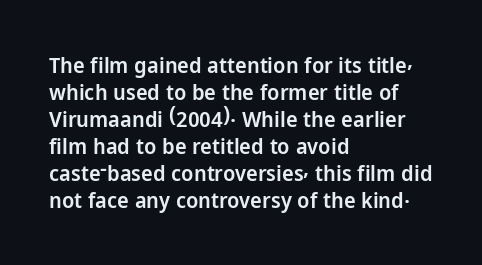
Q: Is the text bold? A: Semi-bold.
Q: Is the text italic (slanted)? A: No, it is upright.
Q: Is the text underlined? A: No.
Q: How is the paragraph aligned? A: Left-aligned.
Q: Is the spacing between letters normal or unusually wide? A: Normal.
